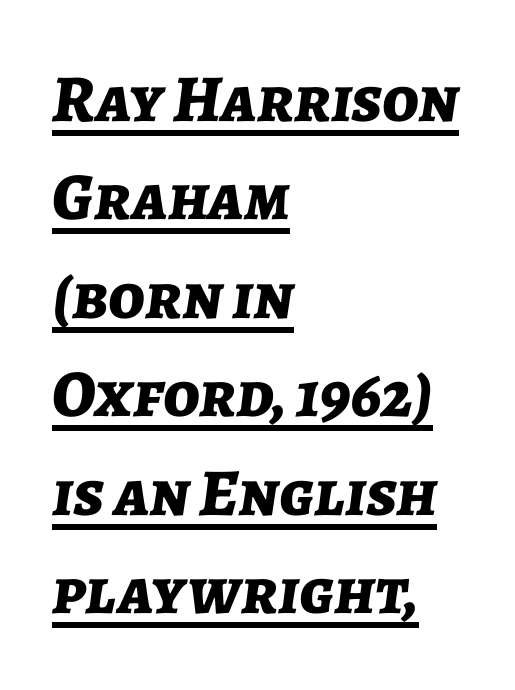
The image shows 67 px bold type, italic (leaning right); set left-aligned, normal line spacing (1.47x), normal letter spacing, underlined; low stroke contrast and a medium x-height.
